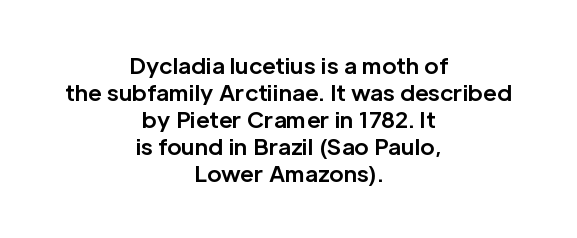
The image shows 22 px bold type, upright; set centered, line spacing 1.23x, normal letter spacing, not underlined.
